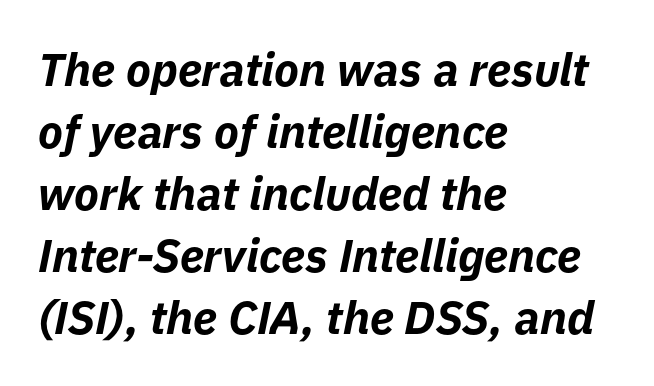
The image shows 46 px bold type, italic (leaning right); set left-aligned, normal line spacing (1.35x), normal letter spacing, not underlined; low stroke contrast and a medium x-height.
